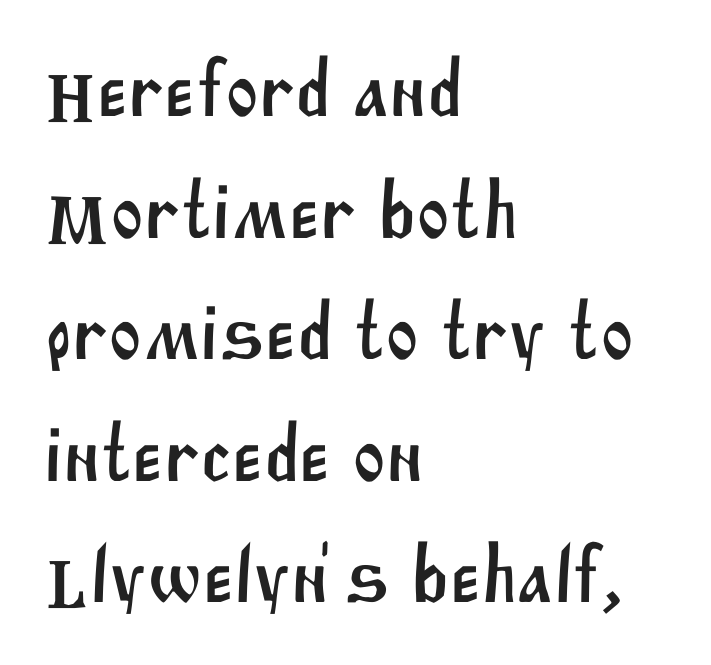
{"serif": "no", "width": "normal", "stroke_contrast": "medium", "x_height": "large", "monospaced": "no", "underline": "no", "align": "left", "line_spacing": "normal", "line_spacing_ratio": 1.52, "letter_spacing": "normal", "letter_spacing_em": 0.0, "glyph_px": 80}
